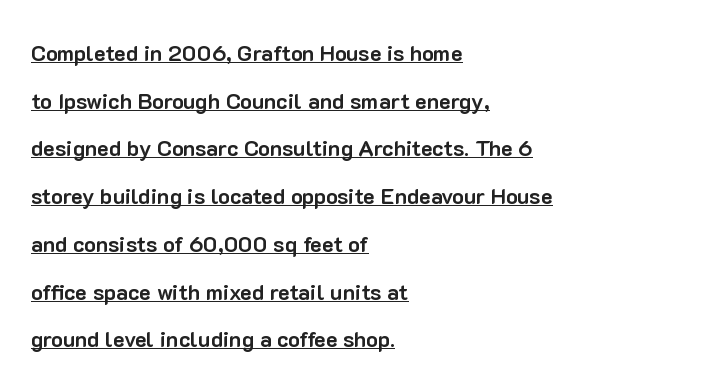
Q: Is the text bold? A: Yes.
Q: Is the text italic (slanted)? A: No, it is upright.
Q: Is the text underlined? A: Yes.
Q: How is the paragraph aligned? A: Left-aligned.
Q: Is the spacing between letters normal or unusually wide? A: Normal.
Q: Is the spacing between lines tight, normal or loose? A: Loose.
